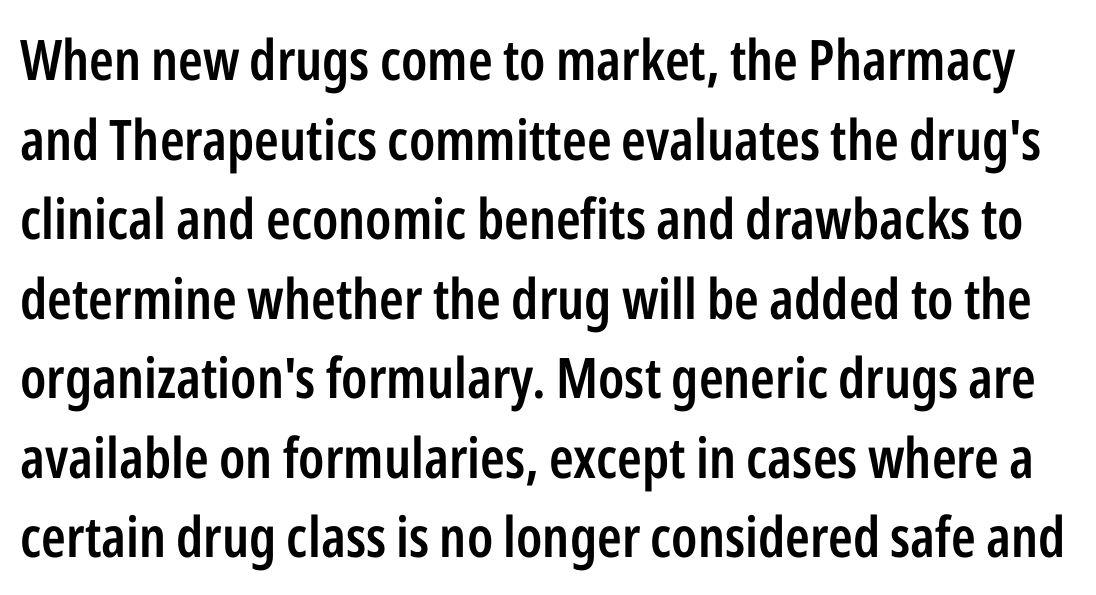
The image shows 56 px semibold, condensed sans-serif type, upright; set normal line spacing (1.42x), normal letter spacing, not underlined; low stroke contrast and a medium x-height.
